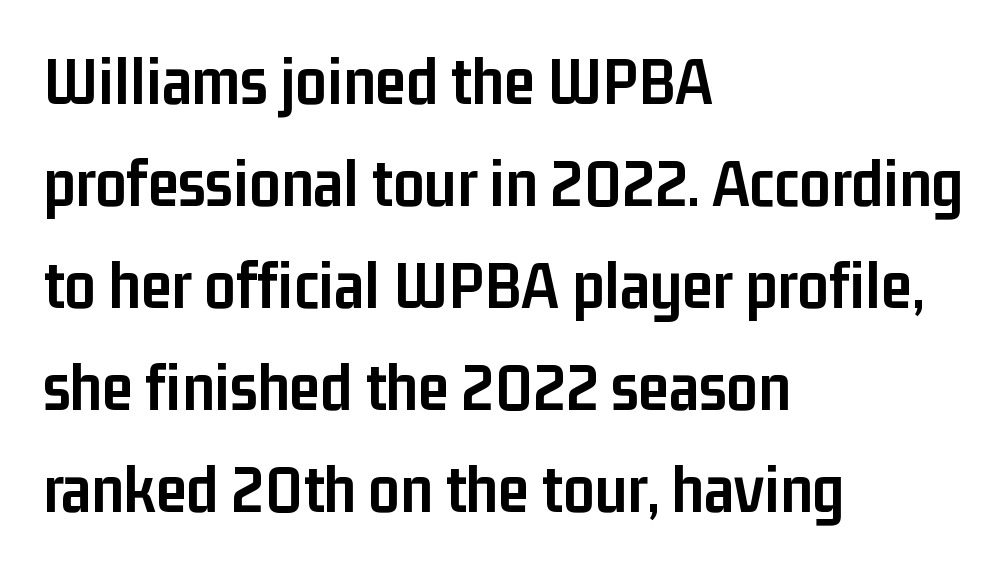
The image shows 69 px semibold, condensed sans-serif type, upright; set left-aligned, normal line spacing (1.48x), normal letter spacing, not underlined; low stroke contrast and a medium x-height.
